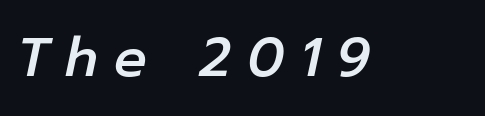
{"italic": "yes", "lean": "right", "slant_degrees": 12, "width": "normal", "stroke_contrast": "low", "x_height": "medium", "monospaced": "no", "underline": "no", "letter_spacing": "wide", "letter_spacing_em": 0.3, "glyph_px": 54}
